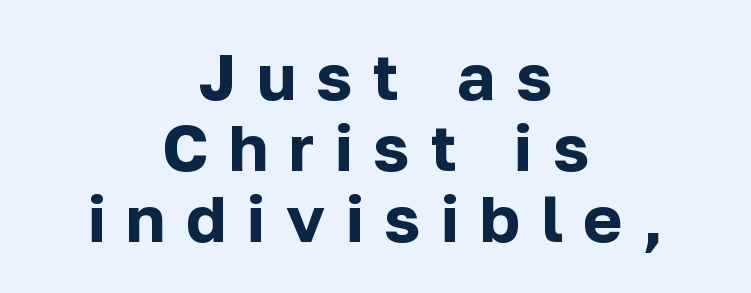
The image shows 65 px bold sans-serif type, upright; set centered, tight line spacing (1.09x), unusually wide letter spacing (+0.32 em), not underlined; low stroke contrast and a medium x-height.
